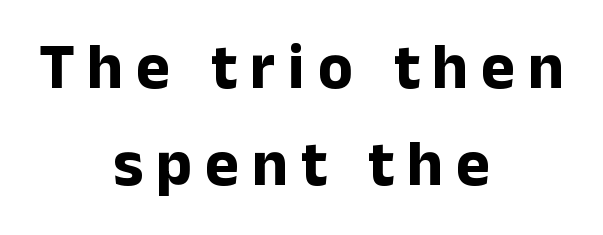
{"serif": "no", "italic": "no", "bold": "yes", "weight": "bold", "width": "normal", "stroke_contrast": "low", "x_height": "medium", "monospaced": "no", "underline": "no", "align": "center", "line_spacing": "normal", "line_spacing_ratio": 1.52, "letter_spacing": "wide", "letter_spacing_em": 0.2, "glyph_px": 64}
